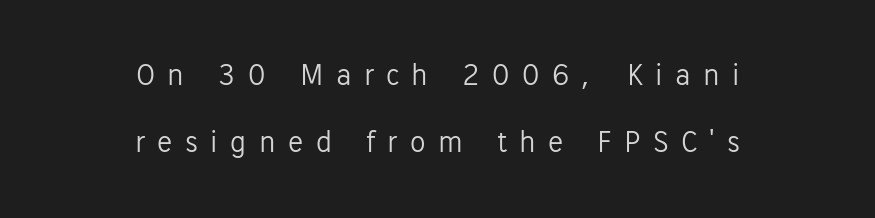
The image shows 31 px light sans-serif type, upright; set centered, loose line spacing (2.15x), unusually wide letter spacing (+0.4 em), not underlined; low stroke contrast and a medium x-height.
